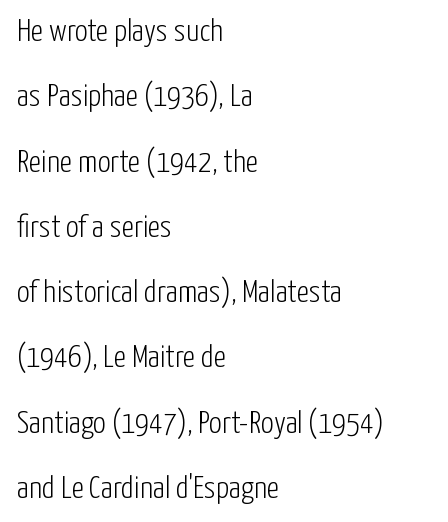
The image shows 32 px light, condensed sans-serif type, upright; set left-aligned, loose line spacing (2.04x), normal letter spacing, not underlined; low stroke contrast and a medium x-height.
